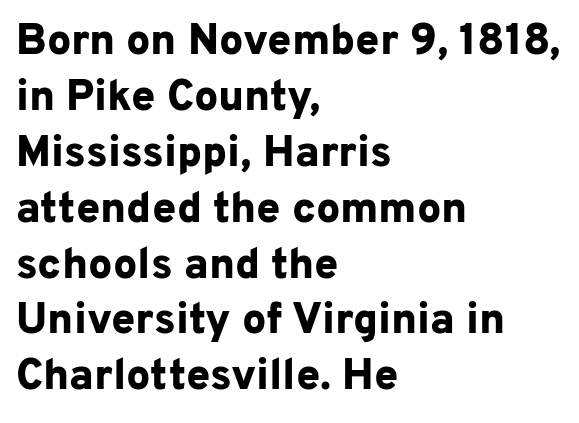
Q: Is the text bold? A: Yes.
Q: Is the text italic (slanted)? A: No, it is upright.
Q: Is the typeface a serif or a sans-serif typeface? A: Sans-serif.
Q: Is the text underlined? A: No.
Q: How is the paragraph aligned? A: Left-aligned.
Q: Is the spacing between letters normal or unusually wide? A: Normal.
Q: Is the spacing between lines tight, normal or loose? A: Normal.
Q: Width (condensed, normal, or wide)? A: Normal.
Q: Stroke contrast? A: Low.
Q: x-height? A: Medium.
Q: Monospaced? A: No.
